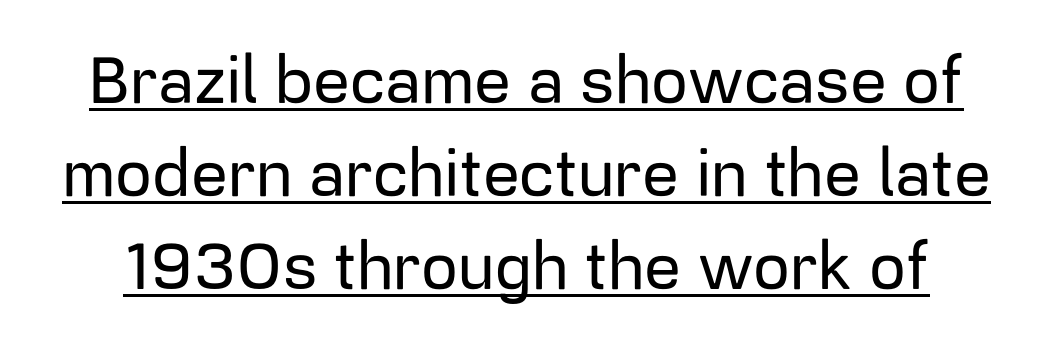
{"serif": "no", "italic": "no", "width": "normal", "stroke_contrast": "low", "x_height": "medium", "monospaced": "no", "underline": "yes", "line_spacing": "normal", "line_spacing_ratio": 1.43, "letter_spacing": "normal", "letter_spacing_em": 0.0, "glyph_px": 65}
